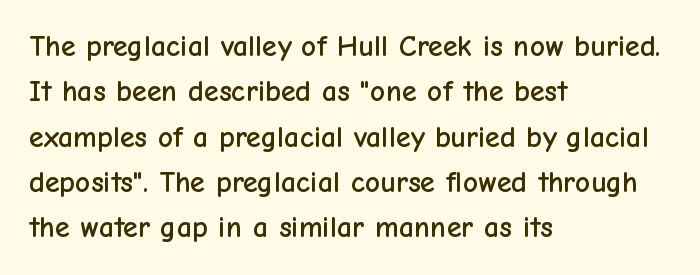
Rows of type keep a routine distance in the vertical direction. The letters stand straight up with perfectly vertical stems. The passage is arranged the way most books set body copy — flush left. A typesetter would call this proportional, since set widths differ per character. A typesetter would call this zero additional tracking.
